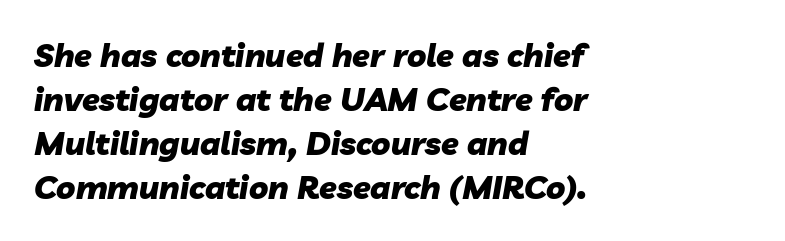
{"italic": "yes", "lean": "right", "slant_degrees": 10, "bold": "yes", "weight": "heavy", "width": "normal", "stroke_contrast": "low", "x_height": "medium", "monospaced": "no", "underline": "no", "align": "left", "line_spacing": "normal", "line_spacing_ratio": 1.37, "letter_spacing": "normal", "letter_spacing_em": 0.0, "glyph_px": 32}
